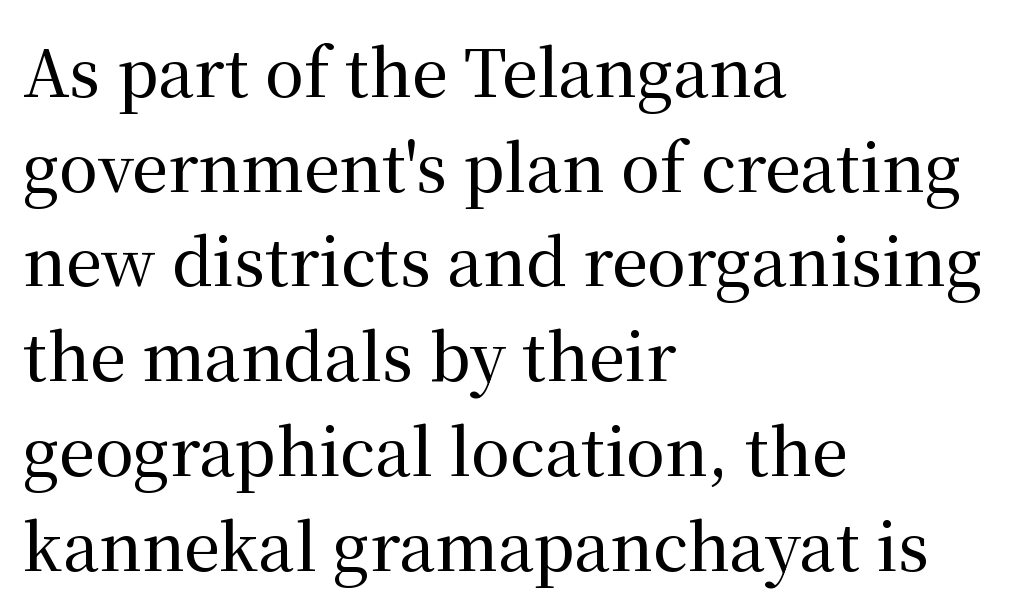
Is there any slant? The stems are plumb. Here the designer chose a conventional face with non-uniform glyph widths. I'd call this a serif setting — the letters wear small feet. The setting favours the left margin, as ordinary paragraphs usually do. In terms of leading, this rendering sits right in the middle.
